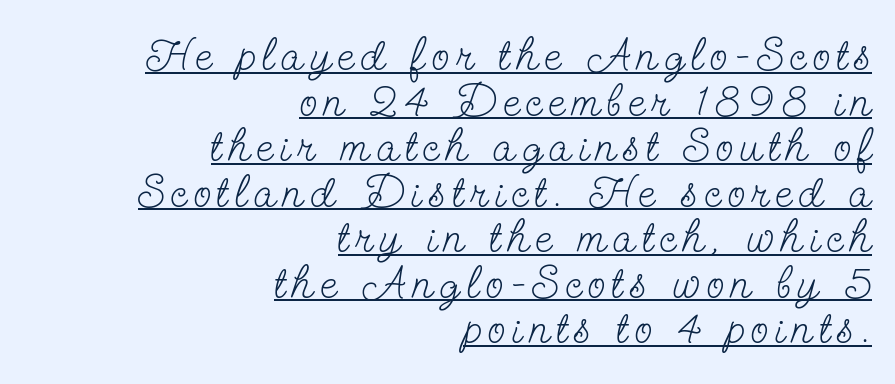
Q: Is the text bold? A: No.
Q: Is the text italic (slanted)? A: Yes.
Q: Is the typeface a serif or a sans-serif typeface? A: Serif.
Q: Is the text underlined? A: Yes.
Q: How is the paragraph aligned? A: Right-aligned.
Q: Is the spacing between lines tight, normal or loose? A: Tight.
Q: Width (condensed, normal, or wide)? A: Condensed.
Q: Stroke contrast? A: Low.
Q: x-height? A: Small.
Q: Monospaced? A: No.
